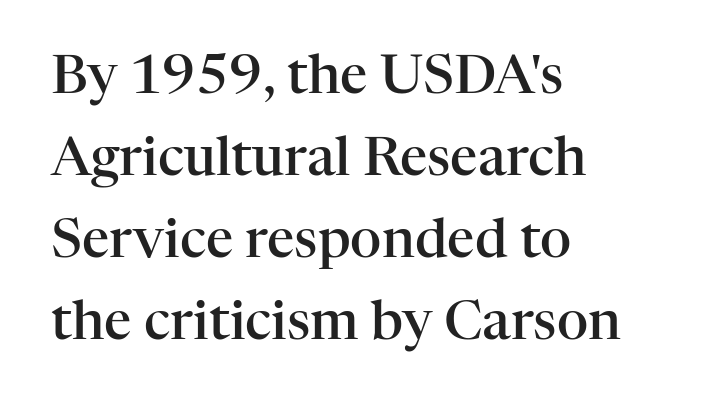
{"serif": "yes", "italic": "no", "bold": "semi", "weight": "semibold", "width": "normal", "stroke_contrast": "high", "x_height": "medium", "monospaced": "no", "underline": "no", "align": "left", "line_spacing": "normal", "line_spacing_ratio": 1.52, "letter_spacing": "normal", "letter_spacing_em": 0.0, "glyph_px": 54}
